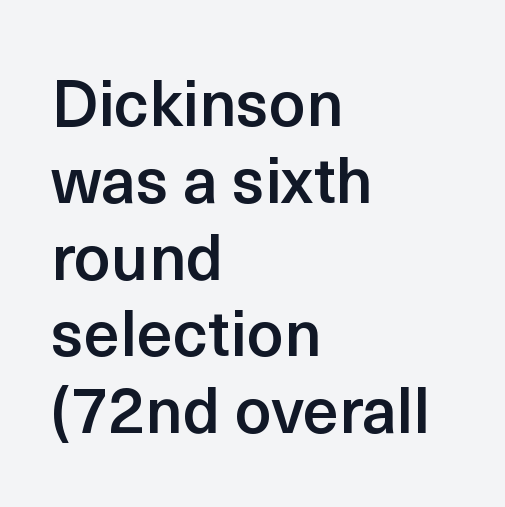
The image shows 64 px semibold sans-serif type, upright; set left-aligned, line spacing 1.2x, normal letter spacing, not underlined; a medium x-height.
